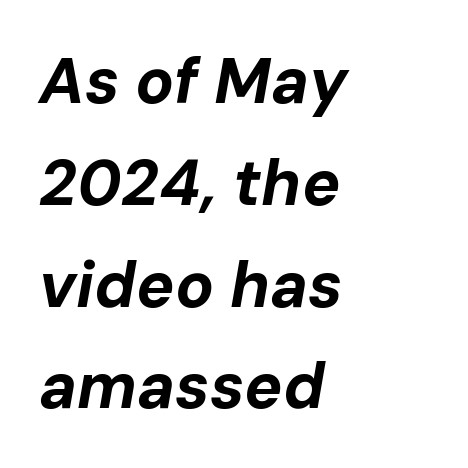
You could not count columns in this text — the font is proportionally spaced. Summary of vertical rhythm: regular, with standard interline spacing. Horizontally, the lines are justified to the leading edge only. The rendering applies a slant to the glyphs. Is the letter spacing exaggerated? No — it looks like the ordinary default.
